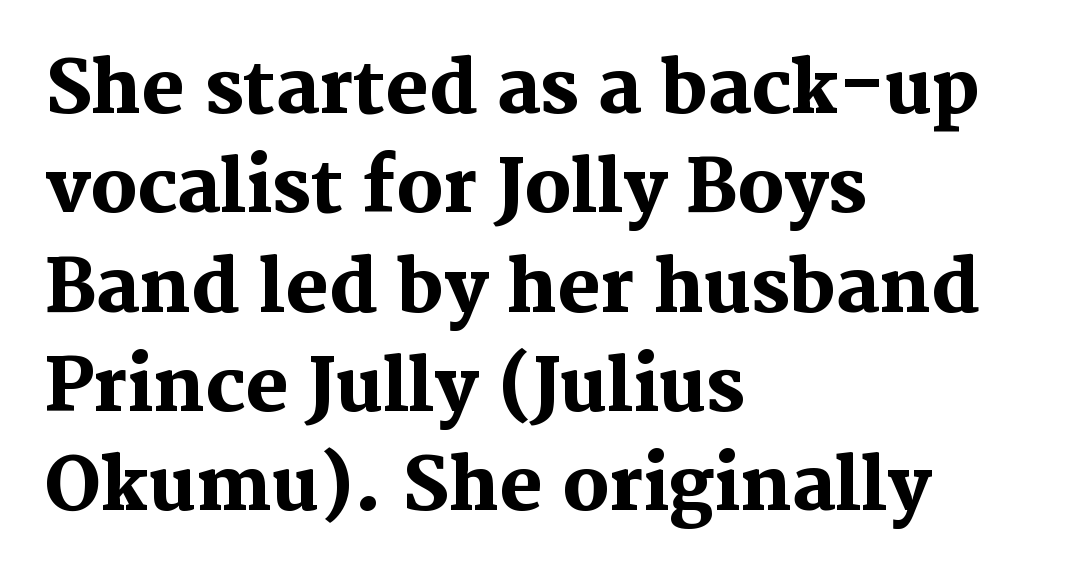
Line starts are locked; line ends wander. A typesetter would call this proportional, since set widths differ per character. No italicization has been applied; the sample stays upright. Students, observe: this is what conventionally led text looks like. Compared with typical body copy, the letter spacing here is the same.
